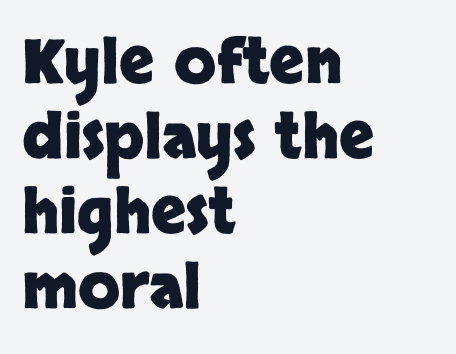
{"serif": "no", "italic": "no", "bold": "yes", "weight": "heavy", "width": "normal", "stroke_contrast": "low", "x_height": "large", "monospaced": "no", "underline": "no", "align": "left", "line_spacing_ratio": 1.23, "letter_spacing": "normal", "letter_spacing_em": 0.0, "glyph_px": 61}
